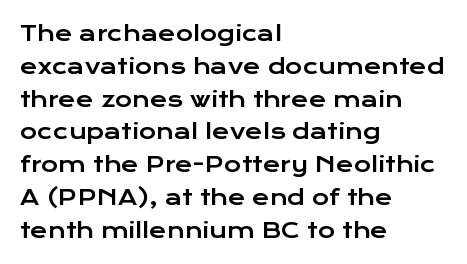
{"italic": "no", "underline": "no", "align": "left", "line_spacing": "normal", "line_spacing_ratio": 1.56, "letter_spacing": "normal", "letter_spacing_em": 0.0, "glyph_px": 21}
